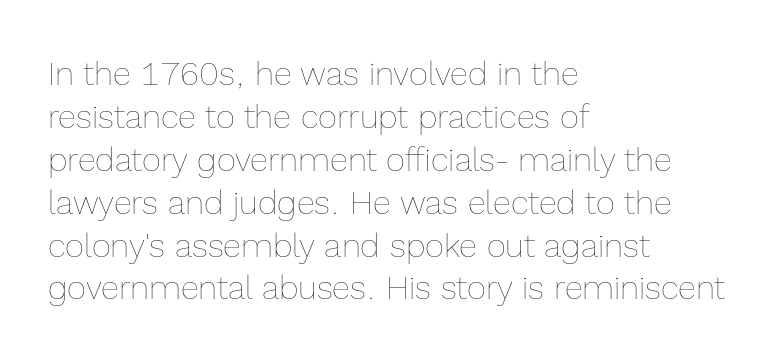
{"italic": "no", "bold": "no", "weight": "thin", "width": "normal", "x_height": "medium", "monospaced": "no", "underline": "no", "align": "left", "line_spacing": "normal", "line_spacing_ratio": 1.3, "letter_spacing": "normal", "letter_spacing_em": 0.0, "glyph_px": 33}
